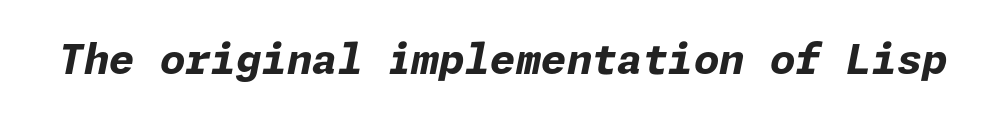
{"italic": "yes", "lean": "right", "slant_degrees": 11, "bold": "yes", "weight": "bold", "width": "normal", "stroke_contrast": "low", "x_height": "medium", "underline": "no", "letter_spacing": "normal", "letter_spacing_em": 0.0, "glyph_px": 41}
